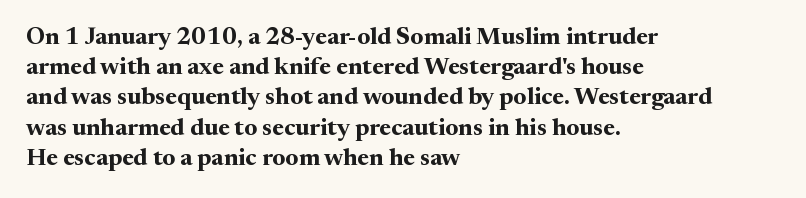
The ragged edge is on the right, which tells us the setting is flush left. The space beneath each line is pristine and unruled. This rendering leaves character spacing at its baseline value. The passage shown stacks its lines at a standard gap. Italic? Not at all — the glyphs are vertical. Emphasis by weight is at full strength: bold.
